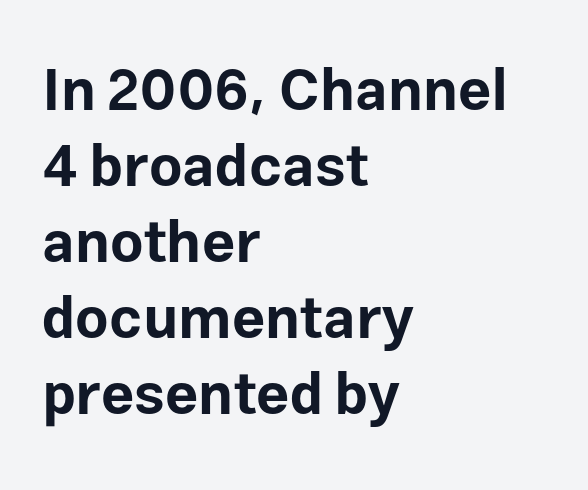
The compositor pushed each line to the left boundary. You could not count columns in this text — the font is proportionally spaced. Each word holds together tightly as a unit, with standard inter-letter gaps. As a designer I'd log this as weight 700, bold.
